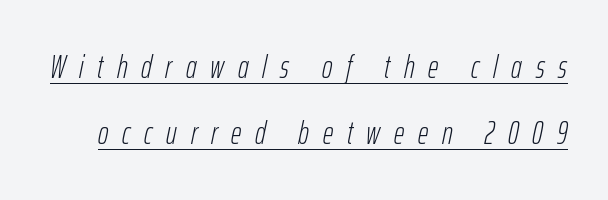
{"italic": "yes", "lean": "right", "slant_degrees": 12, "bold": "no", "weight": "light", "width": "condensed", "stroke_contrast": "low", "x_height": "medium", "monospaced": "no", "underline": "yes", "line_spacing": "loose", "line_spacing_ratio": 2.06, "letter_spacing": "wide", "letter_spacing_em": 0.43, "glyph_px": 32}
